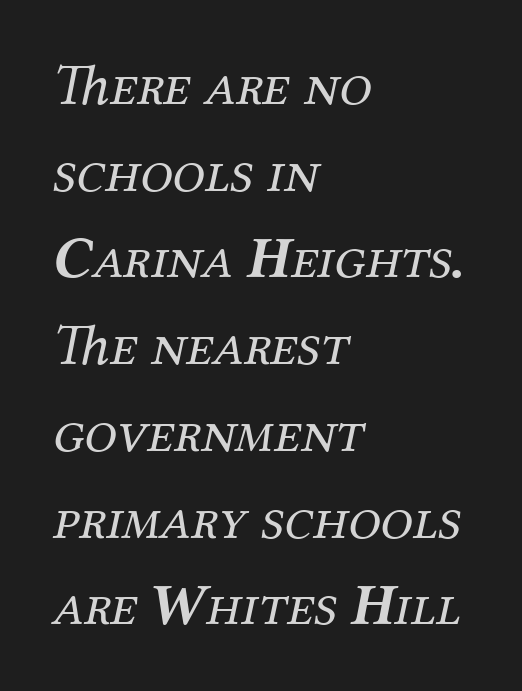
{"serif": "yes", "italic": "yes", "lean": "right", "slant_degrees": 12, "bold": "no", "weight": "regular", "width": "normal", "stroke_contrast": "medium", "x_height": "medium", "monospaced": "no", "underline": "no", "align": "left", "line_spacing": "normal", "line_spacing_ratio": 1.47, "letter_spacing": "normal", "letter_spacing_em": 0.0, "glyph_px": 59}
